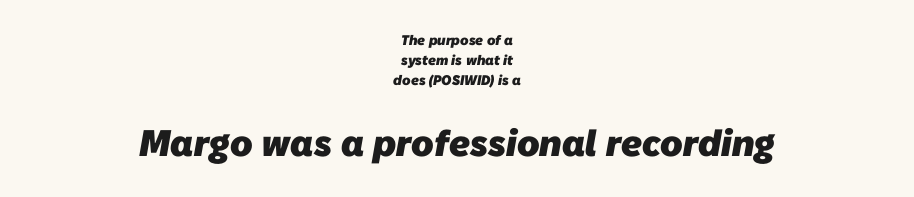
{"serif": "no", "bold": "yes", "weight": "heavy", "width": "normal", "stroke_contrast": "low", "x_height": "medium", "monospaced": "no", "underline": "no", "align": "center", "line_spacing": "normal", "line_spacing_ratio": 1.44, "letter_spacing": "normal", "letter_spacing_em": 0.0, "larger_block": "second", "size_ratio": 2.64, "glyph_px": 37}
